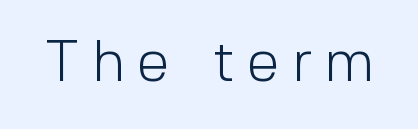
The image shows 59 px light sans-serif type, upright; set unusually wide letter spacing (+0.21 em), not underlined; a medium x-height.
